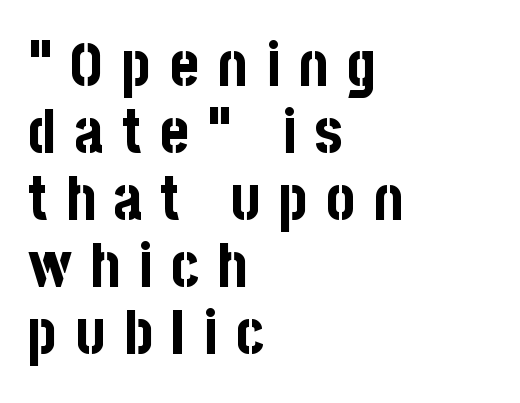
{"serif": "no", "italic": "no", "bold": "yes", "weight": "bold", "width": "condensed", "stroke_contrast": "low", "x_height": "large", "monospaced": "no", "underline": "no", "align": "left", "line_spacing": "tight", "line_spacing_ratio": 1.1, "letter_spacing": "wide", "letter_spacing_em": 0.3, "glyph_px": 61}
